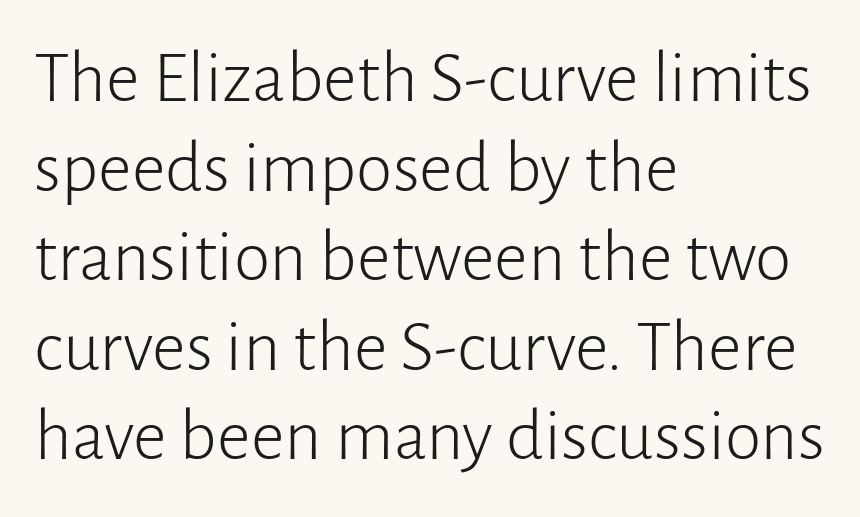
Q: Is the text bold? A: No.
Q: Is the text italic (slanted)? A: No, it is upright.
Q: Is the typeface a serif or a sans-serif typeface? A: Sans-serif.
Q: Is the text underlined? A: No.
Q: How is the paragraph aligned? A: Left-aligned.
Q: Is the spacing between letters normal or unusually wide? A: Normal.
Q: Width (condensed, normal, or wide)? A: Normal.
Q: Stroke contrast? A: Low.
Q: x-height? A: Medium.
Q: Monospaced? A: No.
